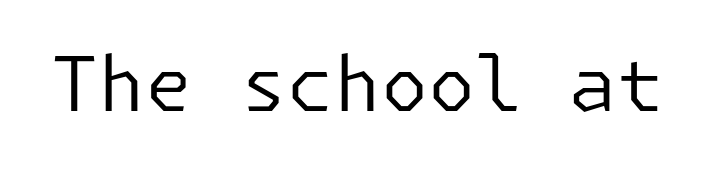
The image shows 76 px regular-weight sans-serif type, upright; set normal letter spacing, not underlined; low stroke contrast and a medium x-height.
